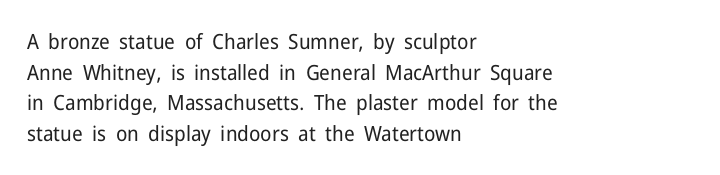
The image shows 21 px text type, upright; set left-aligned, normal line spacing (1.46x), normal letter spacing, not underlined.
